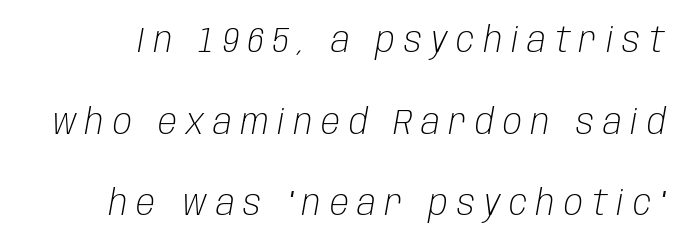
Q: Is the text bold? A: No.
Q: Is the text italic (slanted)? A: Yes, it leans right by about 10 degrees.
Q: Is the text underlined? A: No.
Q: Is the spacing between letters normal or unusually wide? A: Unusually wide.
Q: Is the spacing between lines tight, normal or loose? A: Loose.
Q: Width (condensed, normal, or wide)? A: Condensed.
Q: Stroke contrast? A: Low.
Q: x-height? A: Large.
Q: Monospaced? A: No.
